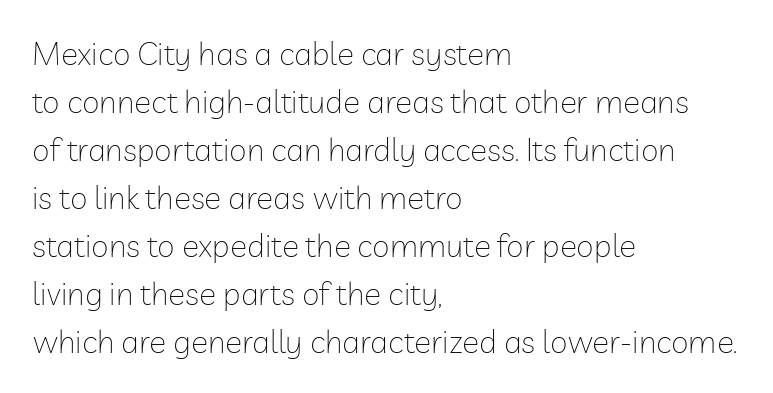
The image shows 32 px thin sans-serif type, upright; set left-aligned, normal line spacing (1.5x), normal letter spacing, not underlined; low stroke contrast and a medium x-height.
